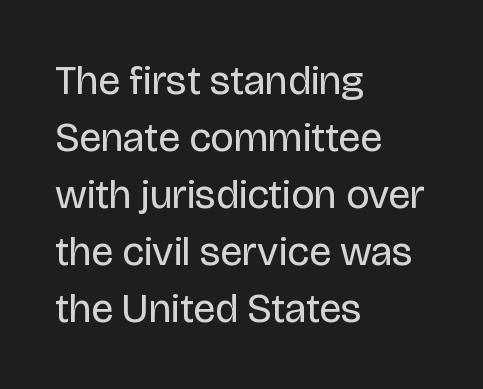
The image shows 41 px regular-weight sans-serif type, upright; set left-aligned, normal line spacing (1.39x), normal letter spacing, not underlined; low stroke contrast and a large x-height.
